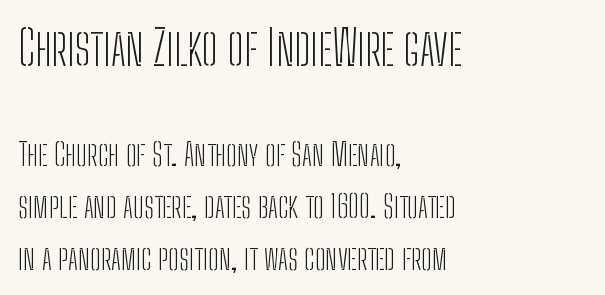
The image shows 48 px light, condensed sans-serif type, upright; set left-aligned, normal line spacing (1.62x), normal letter spacing, not underlined; the first (top) block is 1.5x larger; low stroke contrast and a medium x-height.
